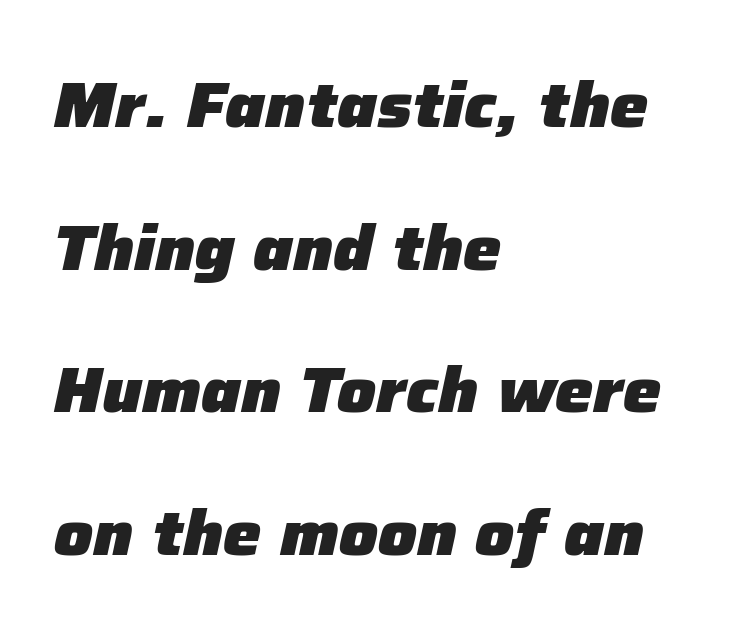
{"italic": "yes", "lean": "right", "slant_degrees": 12, "bold": "yes", "weight": "heavy", "width": "normal", "stroke_contrast": "low", "x_height": "medium", "monospaced": "no", "underline": "no", "align": "left", "line_spacing": "loose", "line_spacing_ratio": 2.23, "letter_spacing": "normal", "letter_spacing_em": 0.0, "glyph_px": 64}
